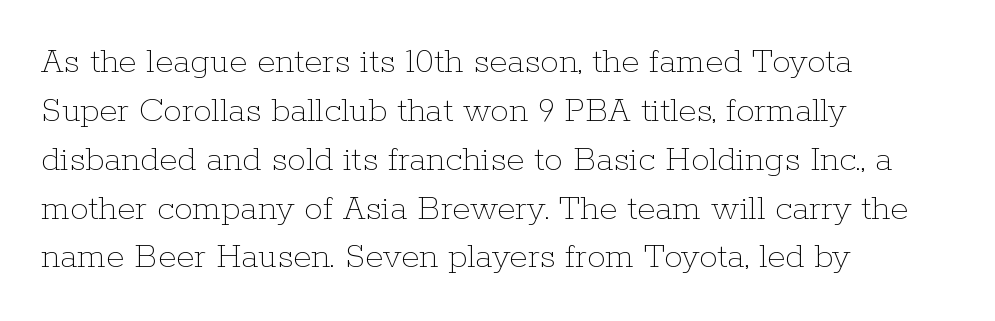
Students, observe: this is what conventionally led text looks like. The horizontal fit of the characters is conventional and even. Clear beneath every line of the passage. Each letter keeps its own natural width here, so spacing adapts to shape. No extra ink here — the face is not bold. If you drew a ruler down the left edge, every line would touch it.
